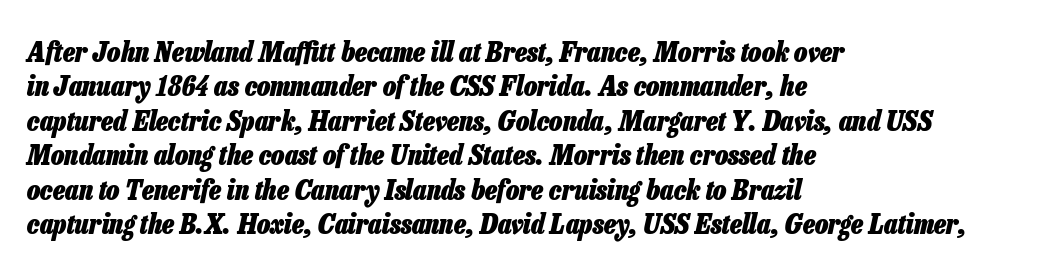
The image shows 28 px heavy, condensed type, italic (leaning right); set left-aligned, line spacing 1.23x, normal letter spacing, not underlined; low stroke contrast and a medium x-height.
